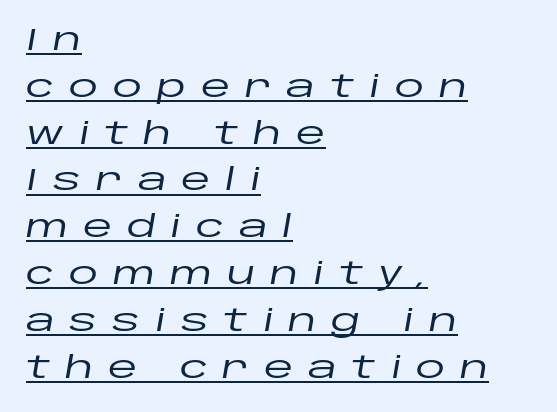
The image shows 30 px wide type, italic (leaning right); set left-aligned, normal line spacing (1.56x), unusually wide letter spacing (+0.49 em), underlined; low stroke contrast and a large x-height.
